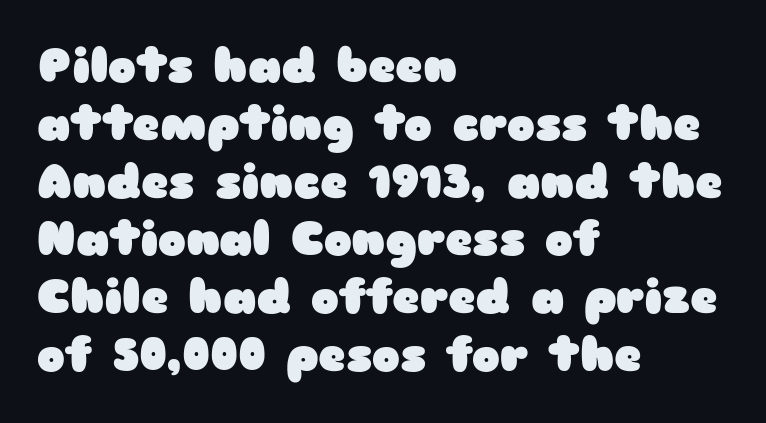
{"serif": "no", "italic": "no", "bold": "yes", "weight": "heavy", "width": "wide", "stroke_contrast": "low", "x_height": "medium", "monospaced": "no", "underline": "no", "align": "left", "line_spacing_ratio": 1.23, "letter_spacing": "normal", "letter_spacing_em": 0.0, "glyph_px": 47}
